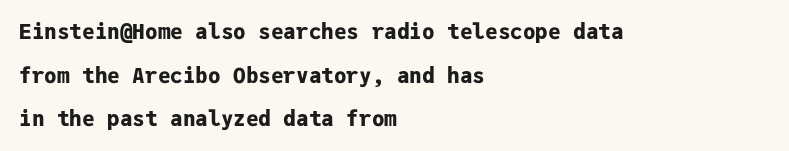
The image shows 21 px bold type, upright; set left-aligned, loose line spacing (2.08x), normal letter spacing, not underlined.
